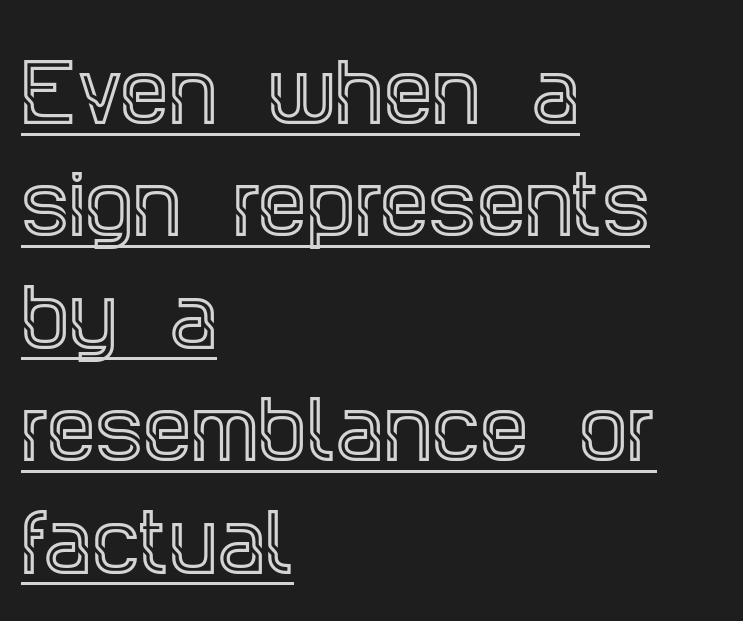
The image shows 77 px condensed serif type, upright; set left-aligned, normal line spacing (1.46x), normal letter spacing, underlined; a large x-height.
